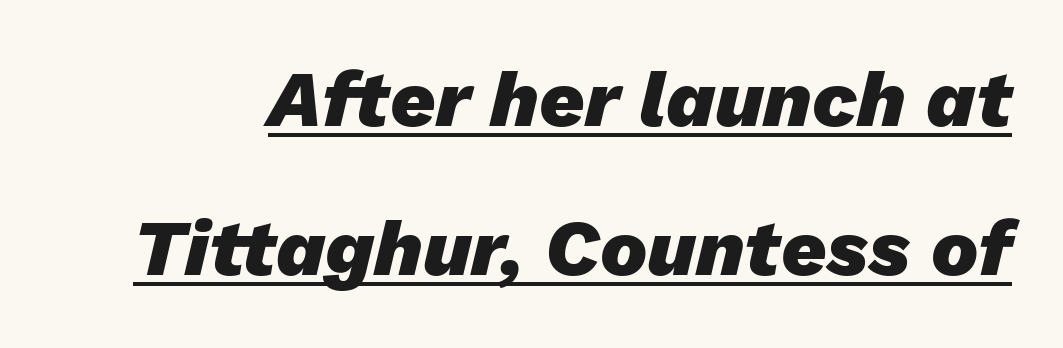
{"italic": "yes", "lean": "right", "slant_degrees": 13, "bold": "yes", "weight": "heavy", "width": "normal", "stroke_contrast": "low", "x_height": "medium", "monospaced": "no", "underline": "yes", "line_spacing_ratio": 1.89, "letter_spacing": "normal", "letter_spacing_em": 0.0, "glyph_px": 79}
